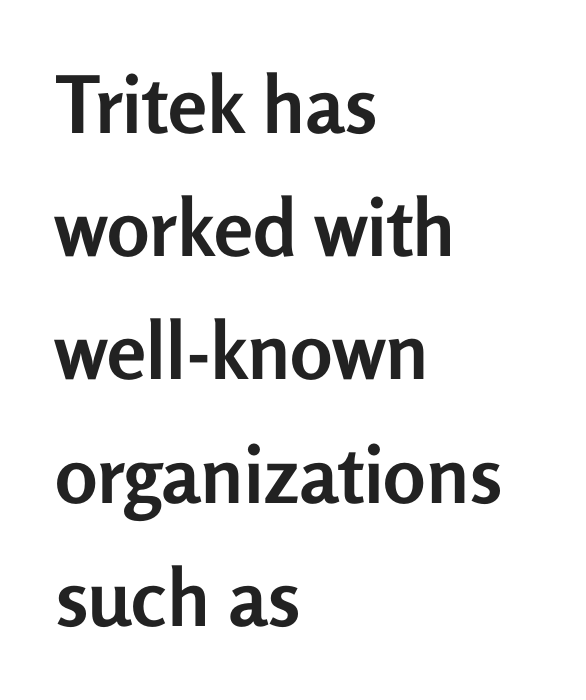
Q: Is the text bold? A: Yes.
Q: Is the text italic (slanted)? A: No, it is upright.
Q: Is the typeface a serif or a sans-serif typeface? A: Sans-serif.
Q: Is the text underlined? A: No.
Q: How is the paragraph aligned? A: Left-aligned.
Q: Is the spacing between letters normal or unusually wide? A: Normal.
Q: Is the spacing between lines tight, normal or loose? A: Normal.
Q: Width (condensed, normal, or wide)? A: Normal.
Q: Stroke contrast? A: Low.
Q: x-height? A: Medium.
Q: Monospaced? A: No.
